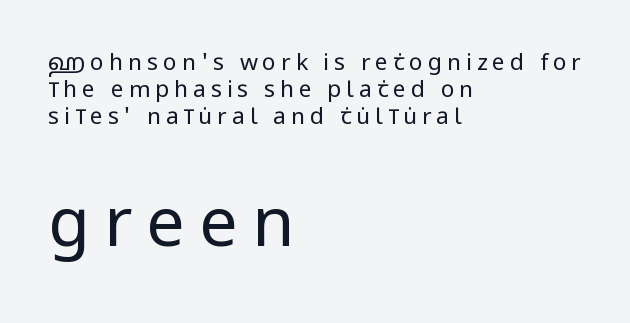
The image shows 68 px regular-weight, condensed sans-serif type, upright; set left-aligned, line spacing 1.17x, unusually wide letter spacing (+0.21 em), not underlined; the second (bottom) block is 2.96x larger; low stroke contrast and a large x-height.
